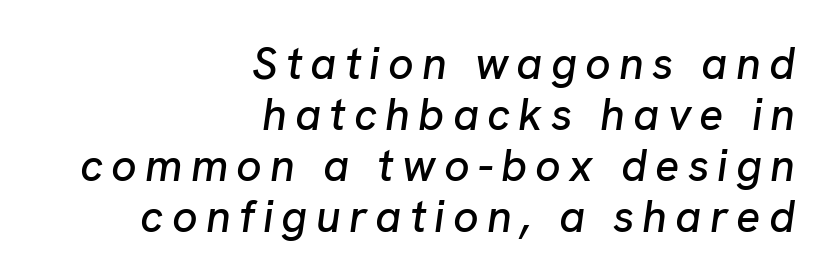
{"italic": "yes", "lean": "right", "slant_degrees": 8, "width": "normal", "stroke_contrast": "low", "x_height": "medium", "monospaced": "no", "underline": "no", "align": "right", "line_spacing": "tight", "line_spacing_ratio": 1.13, "glyph_px": 45}
